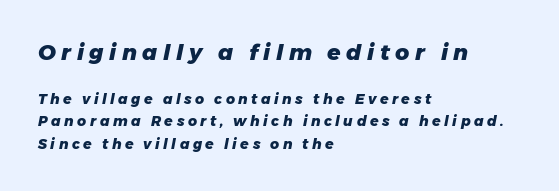
Q: Is the text bold? A: Yes.
Q: Is the text italic (slanted)? A: Yes, it leans right by about 11 degrees.
Q: Is the text underlined? A: No.
Q: How is the paragraph aligned? A: Left-aligned.
Q: Is the spacing between letters normal or unusually wide? A: Unusually wide.
Q: Is the spacing between lines tight, normal or loose? A: Normal.
Q: Which block of text is set in a larger size, the first (top) or the second (bottom)? A: The first (top) one.
